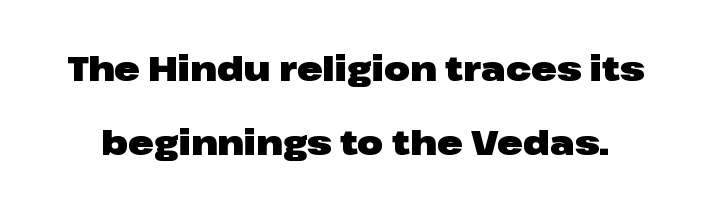
{"serif": "no", "italic": "no", "bold": "yes", "weight": "heavy", "width": "wide", "stroke_contrast": "low", "x_height": "medium", "monospaced": "no", "underline": "no", "line_spacing": "loose", "line_spacing_ratio": 2.19, "letter_spacing": "normal", "letter_spacing_em": 0.0, "glyph_px": 34}
